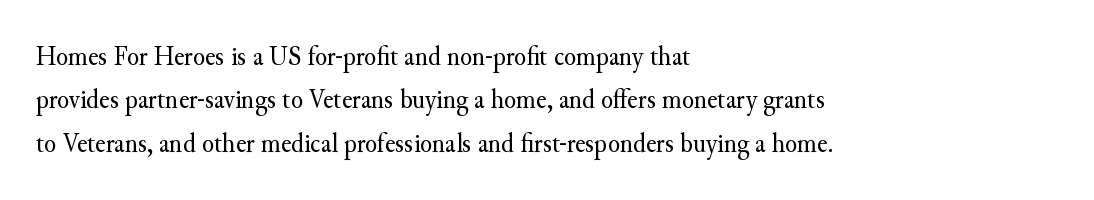
Evenly set lines give the paragraph a standard silhouette. No extra ink here — the face is not bold. The zone under the glyphs is completely vacant. Looks like regular typesetting: each glyph gets only the width it needs. Every character sits straight up, as roman type does.
